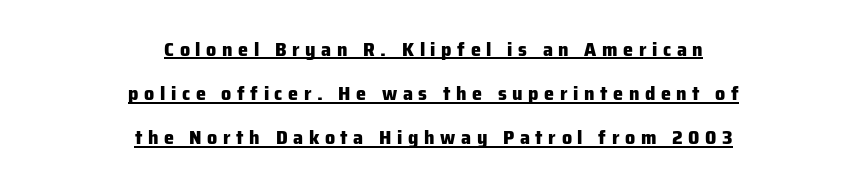
The image shows 20 px bold type, upright; set centered, loose line spacing (2.21x), unusually wide letter spacing (+0.28 em), underlined.
